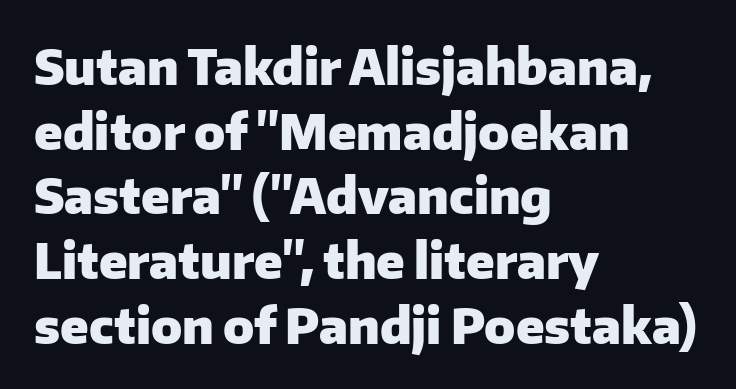
{"serif": "no", "italic": "no", "bold": "yes", "weight": "heavy", "width": "normal", "stroke_contrast": "low", "x_height": "medium", "monospaced": "no", "underline": "no", "align": "left", "line_spacing": "normal", "line_spacing_ratio": 1.32, "letter_spacing": "normal", "letter_spacing_em": 0.0, "glyph_px": 49}
